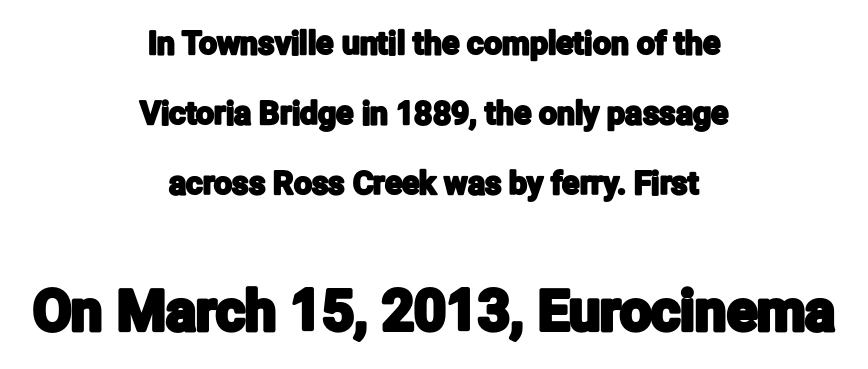
The image shows 56 px condensed sans-serif type, upright; set centered, loose line spacing (2.18x), normal letter spacing, not underlined; the second (bottom) block is 1.75x larger; low stroke contrast and a medium x-height.
